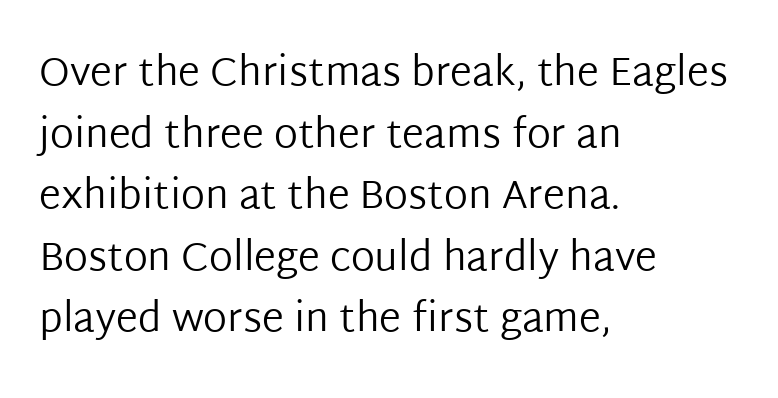
{"serif": "no", "italic": "no", "bold": "no", "weight": "regular", "width": "normal", "stroke_contrast": "low", "x_height": "medium", "monospaced": "no", "underline": "no", "align": "left", "line_spacing": "normal", "line_spacing_ratio": 1.54, "letter_spacing": "normal", "letter_spacing_em": 0.0, "glyph_px": 40}
